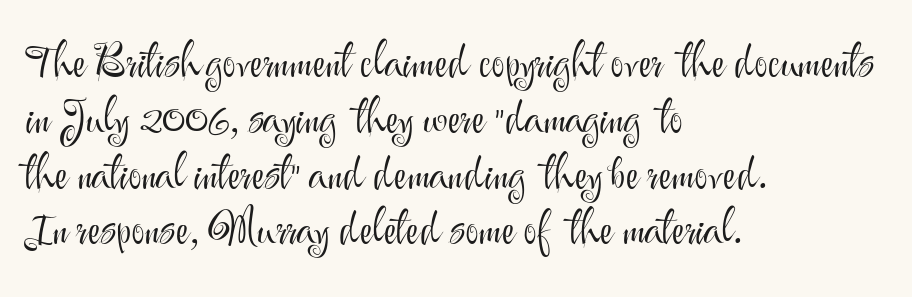
The image shows 45 px light sans-serif type; set left-aligned, line spacing 1.24x, normal letter spacing, not underlined; medium stroke contrast and a small x-height.
